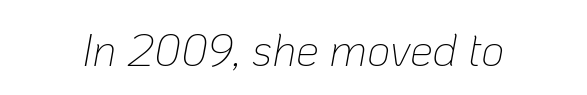
{"italic": "yes", "lean": "right", "slant_degrees": 10, "bold": "no", "weight": "thin", "width": "normal", "stroke_contrast": "low", "x_height": "medium", "monospaced": "no", "underline": "no", "letter_spacing": "normal", "letter_spacing_em": 0.0, "glyph_px": 46}
